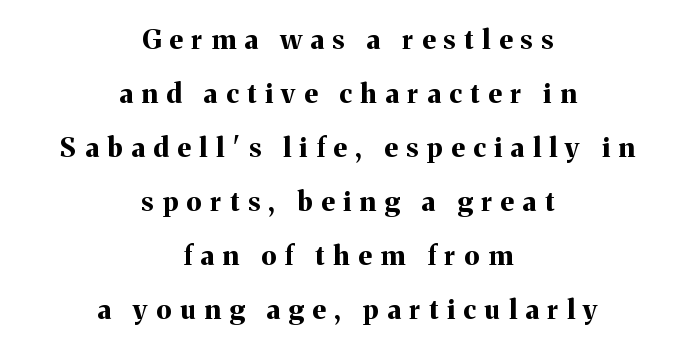
A typesetter would call this heavily tracked-out type. You can tell it's not italic because the verticals are truly vertical. The lines in this sample share a center point and differ in where they start and stop. The sample has been set heavy, in full bold.
